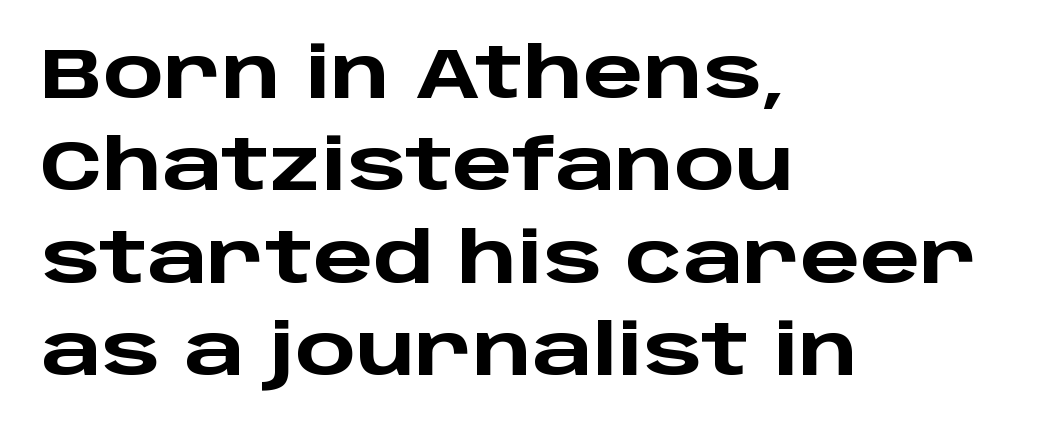
{"serif": "no", "italic": "no", "bold": "yes", "weight": "heavy", "width": "wide", "stroke_contrast": "low", "x_height": "large", "monospaced": "no", "underline": "no", "align": "left", "line_spacing": "normal", "line_spacing_ratio": 1.3, "letter_spacing": "normal", "letter_spacing_em": 0.0, "glyph_px": 71}
